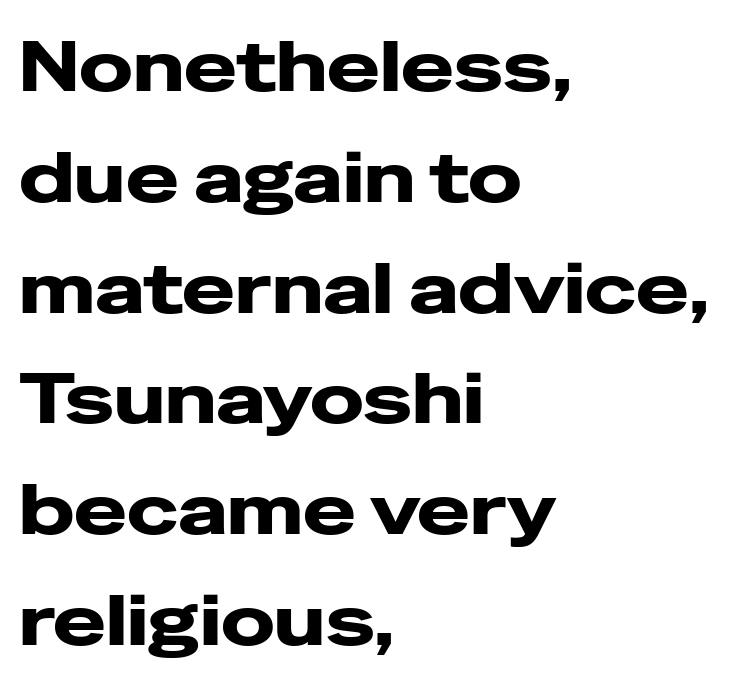
{"serif": "no", "italic": "no", "bold": "yes", "weight": "heavy", "width": "wide", "stroke_contrast": "low", "x_height": "medium", "monospaced": "no", "underline": "no", "align": "left", "line_spacing": "normal", "line_spacing_ratio": 1.56, "letter_spacing": "normal", "letter_spacing_em": 0.0, "glyph_px": 71}
